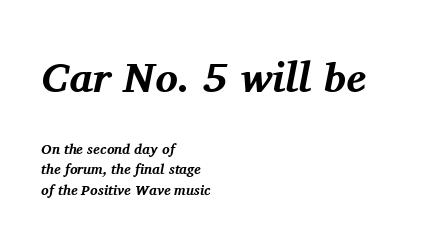
Students, observe: this is what conventionally led text looks like. These lines keep a tight, regular rhythm from letter to letter. The face used here is seriffed, in the tradition of book romans. Each line starts at the same left margin while the right side varies. The letters in the upper block stand taller than those in the block below.
